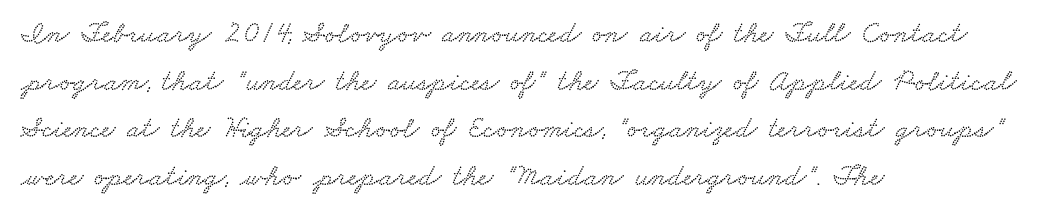
{"width": "wide", "stroke_contrast": "low", "x_height": "small", "monospaced": "no", "underline": "no", "align": "left", "line_spacing": "normal", "line_spacing_ratio": 1.59, "letter_spacing": "normal", "letter_spacing_em": 0.0, "glyph_px": 30}
